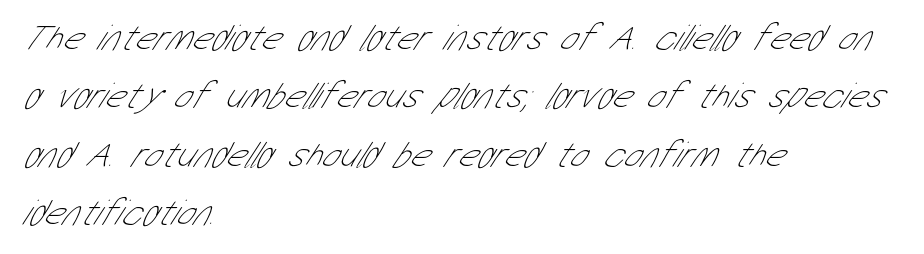
Q: Is the text bold? A: No.
Q: Is the typeface a serif or a sans-serif typeface? A: Sans-serif.
Q: Is the text underlined? A: No.
Q: How is the paragraph aligned? A: Left-aligned.
Q: Is the spacing between letters normal or unusually wide? A: Normal.
Q: Is the spacing between lines tight, normal or loose? A: Normal.
Q: Width (condensed, normal, or wide)? A: Condensed.
Q: Stroke contrast? A: Low.
Q: x-height? A: Medium.
Q: Monospaced? A: No.
